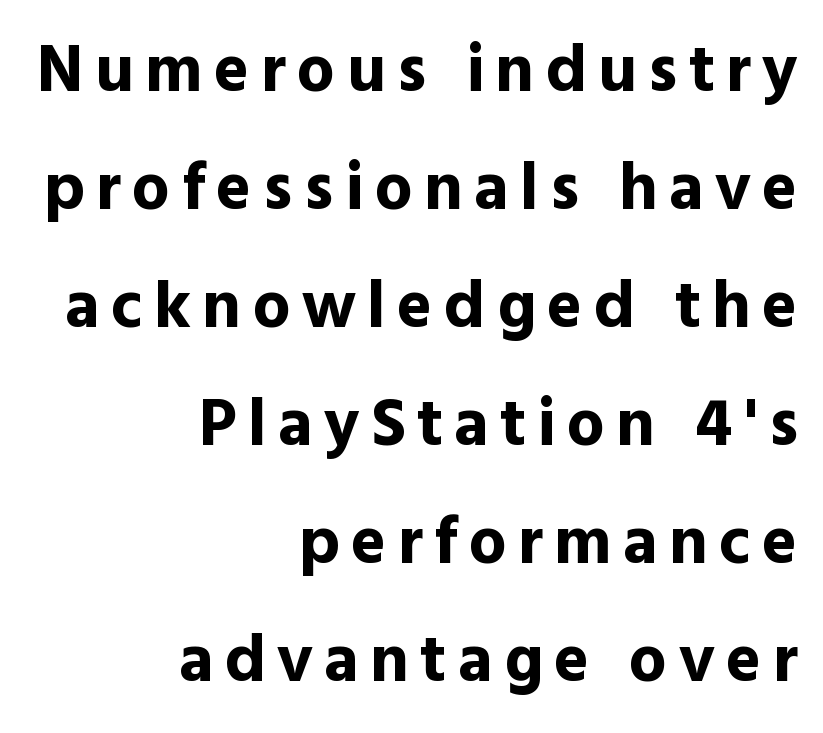
The image shows 67 px bold sans-serif type, upright; set right-aligned, line spacing 1.76x, not underlined; a medium x-height.
